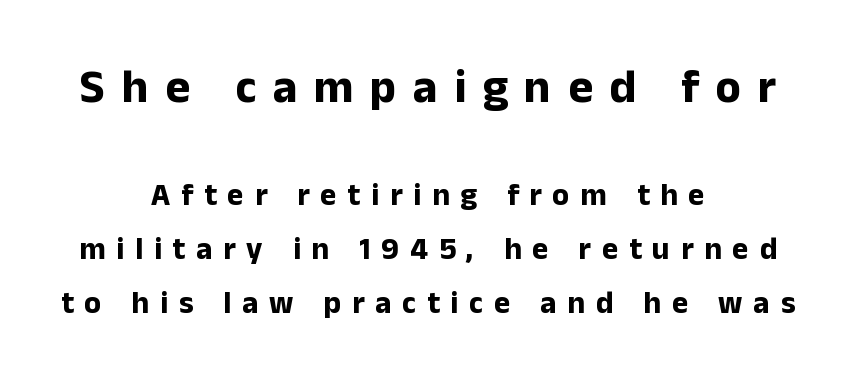
Q: Is the text bold? A: Yes.
Q: Is the text italic (slanted)? A: No, it is upright.
Q: Is the typeface a serif or a sans-serif typeface? A: Sans-serif.
Q: Is the text underlined? A: No.
Q: How is the paragraph aligned? A: Centered.
Q: Is the spacing between letters normal or unusually wide? A: Unusually wide.
Q: Which block of text is set in a larger size, the first (top) or the second (bottom)? A: The first (top) one.
Q: Width (condensed, normal, or wide)? A: Normal.
Q: Stroke contrast? A: Low.
Q: x-height? A: Medium.
Q: Monospaced? A: No.
